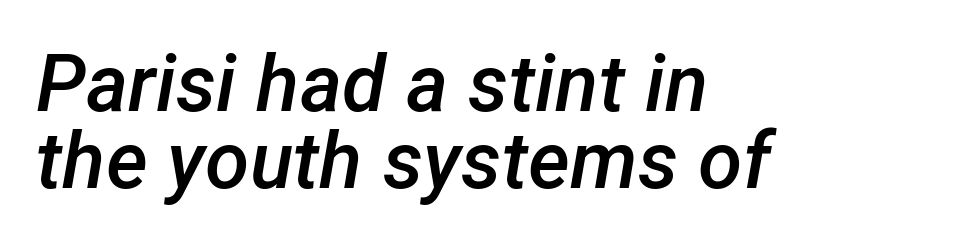
Q: Is the text bold? A: Semi-bold.
Q: Is the text italic (slanted)? A: Yes, it leans right by about 12 degrees.
Q: Is the text underlined? A: No.
Q: How is the paragraph aligned? A: Left-aligned.
Q: Is the spacing between letters normal or unusually wide? A: Normal.
Q: Is the spacing between lines tight, normal or loose? A: Tight.
Q: Width (condensed, normal, or wide)? A: Normal.
Q: Stroke contrast? A: Low.
Q: x-height? A: Medium.
Q: Monospaced? A: No.
